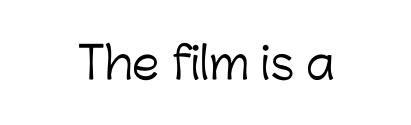
The passage shown is typed in a proportional face where columns would drift. In terms of letterform style, serifs are entirely absent. Decoration check: the copy has no underline. This is not heavy type; no bold has been used.
